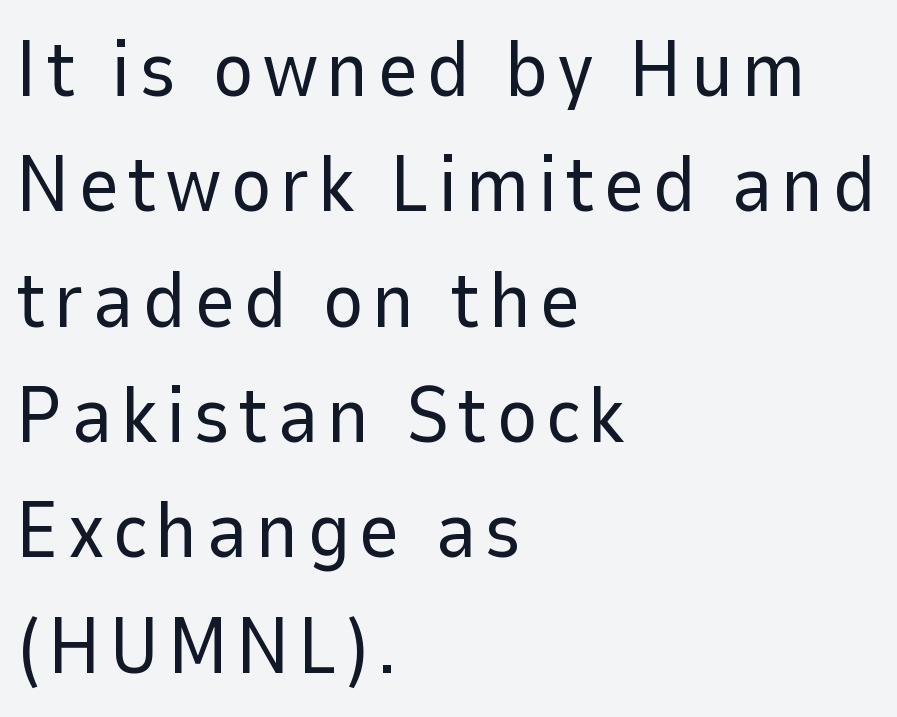
{"serif": "no", "italic": "no", "bold": "no", "weight": "regular", "width": "normal", "stroke_contrast": "low", "x_height": "medium", "monospaced": "no", "underline": "no", "align": "left", "line_spacing": "normal", "line_spacing_ratio": 1.46, "glyph_px": 79}
